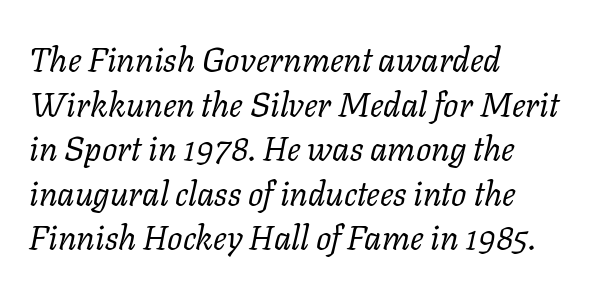
The image shows 34 px regular-weight serif type, italic (leaning right); set left-aligned, normal line spacing (1.31x), normal letter spacing, not underlined; low stroke contrast and a medium x-height.
